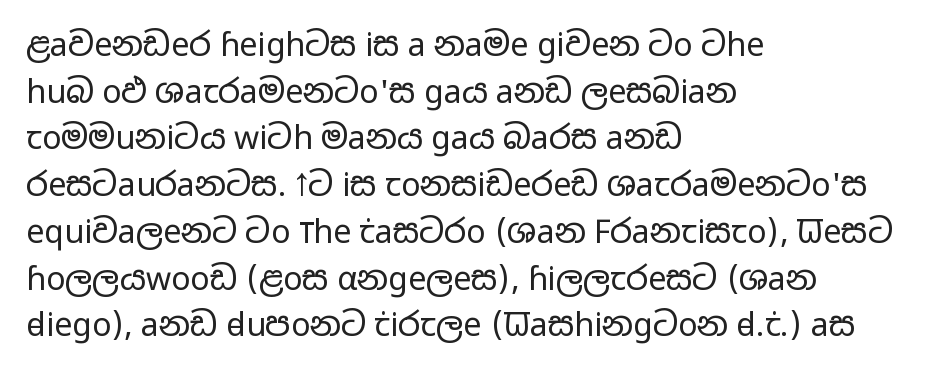
Serifs: no, the terminals of the letterforms are clean. The typography opts for an upright posture over an oblique one. No chunkiness to these letters — they're not bold. Think of a printed novel: that variable character pitch is what you see here. One glance says typical: line gaps are just what's usual. Between one letter and the next there's only the usual sliver of space.
